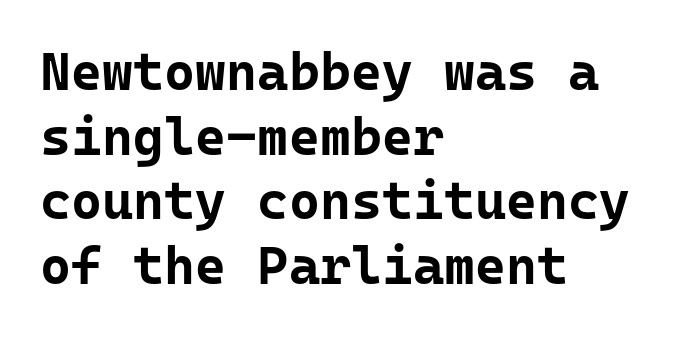
Q: Is the text bold? A: Yes.
Q: Is the text italic (slanted)? A: No, it is upright.
Q: Is the typeface a serif or a sans-serif typeface? A: Sans-serif.
Q: Is the text underlined? A: No.
Q: How is the paragraph aligned? A: Left-aligned.
Q: Is the spacing between letters normal or unusually wide? A: Normal.
Q: Width (condensed, normal, or wide)? A: Normal.
Q: Stroke contrast? A: Low.
Q: x-height? A: Medium.
Q: Monospaced? A: Yes.
